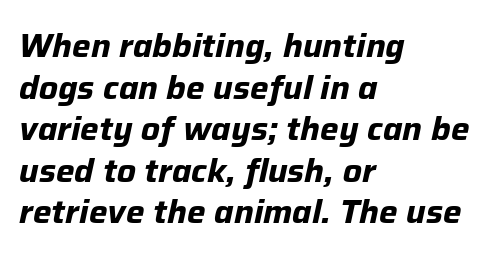
Heft: maximum for text — a bold. Regular leading. A typesetter would call this proportional, since set widths differ per character. All the whitespace from short lines collects on the right. This sample uses an oblique cut, with every glyph tilted off the vertical.
